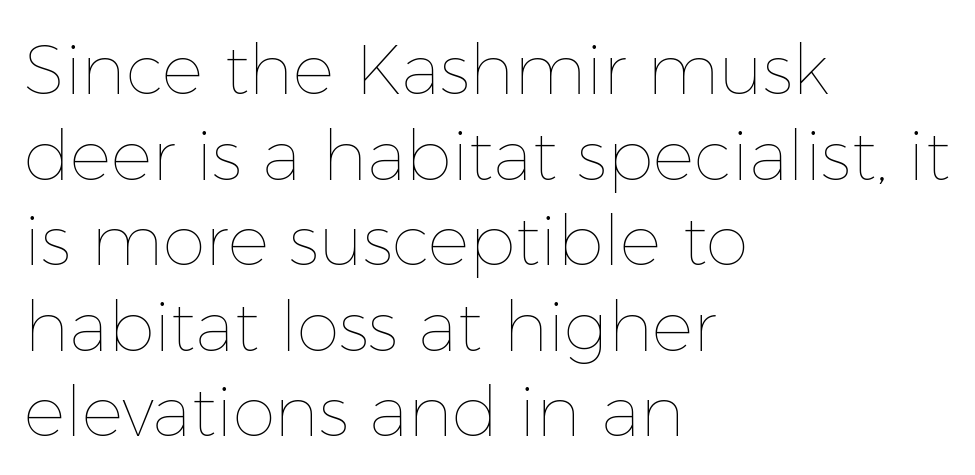
The image shows 69 px thin type, upright; set left-aligned, line spacing 1.24x, normal letter spacing, not underlined; low stroke contrast and a medium x-height.
